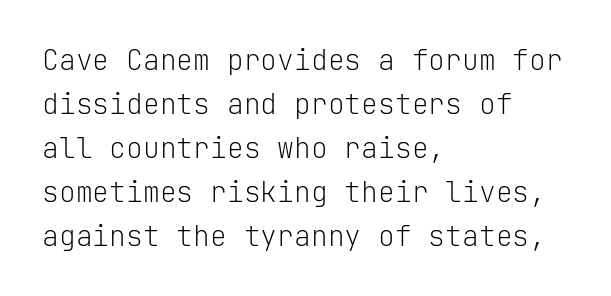
The image shows 28 px light sans-serif type, upright, monospaced; set left-aligned, normal line spacing (1.57x), normal letter spacing, not underlined; low stroke contrast and a medium x-height.
